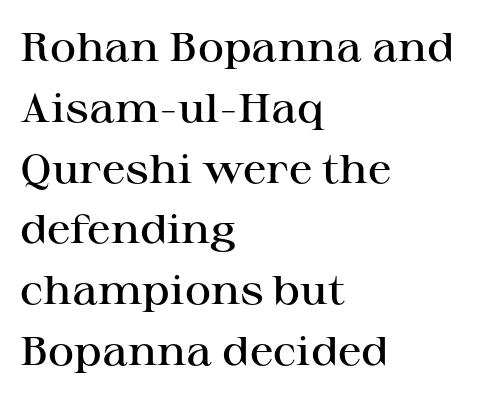
The lines in this sample share a left origin and differ only in where they stop. A bare baseline throughout the passage. This sample has the flowing, uneven cadence of proportional lettering. The characters look somewhat weighty, a semibold short of true bold. The letters stand upright; this is a roman face.
